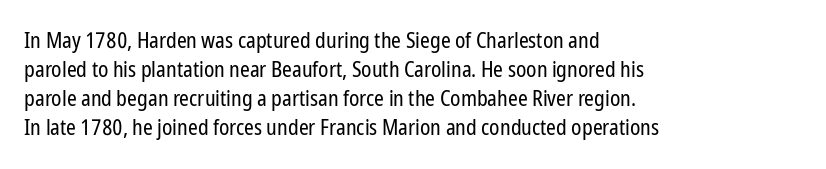
The image shows 22 px text type, upright; set left-aligned, normal line spacing (1.32x), normal letter spacing, not underlined.
